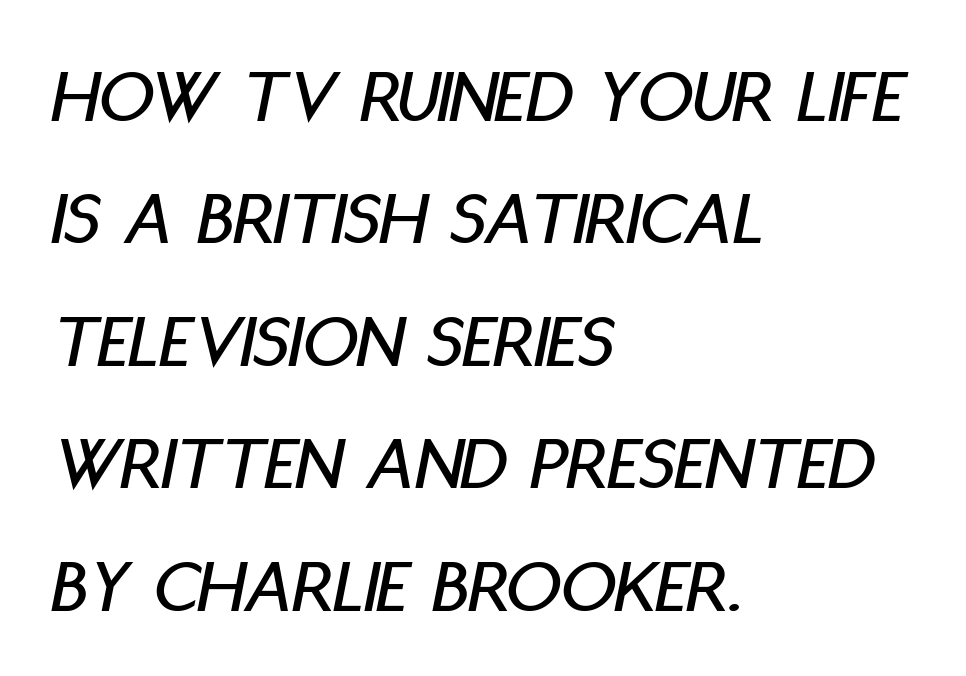
Q: Is the text italic (slanted)? A: Yes, it leans right by about 11 degrees.
Q: Is the text underlined? A: No.
Q: How is the paragraph aligned? A: Left-aligned.
Q: Is the spacing between letters normal or unusually wide? A: Normal.
Q: Is the spacing between lines tight, normal or loose? A: Normal.
Q: Width (condensed, normal, or wide)? A: Condensed.
Q: Stroke contrast? A: Low.
Q: x-height? A: Large.
Q: Monospaced? A: No.
